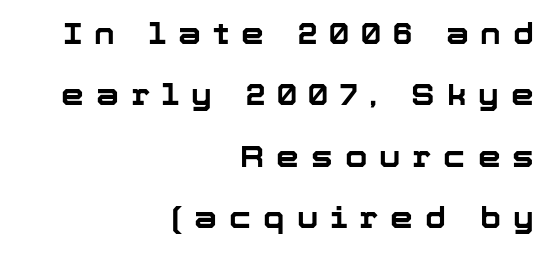
These words are printed bold, with thick strokes throughout. One glance says open: line gaps are wider than usual. Line endings align vertically; line beginnings do not. The letters stand upright; this is a roman face.
